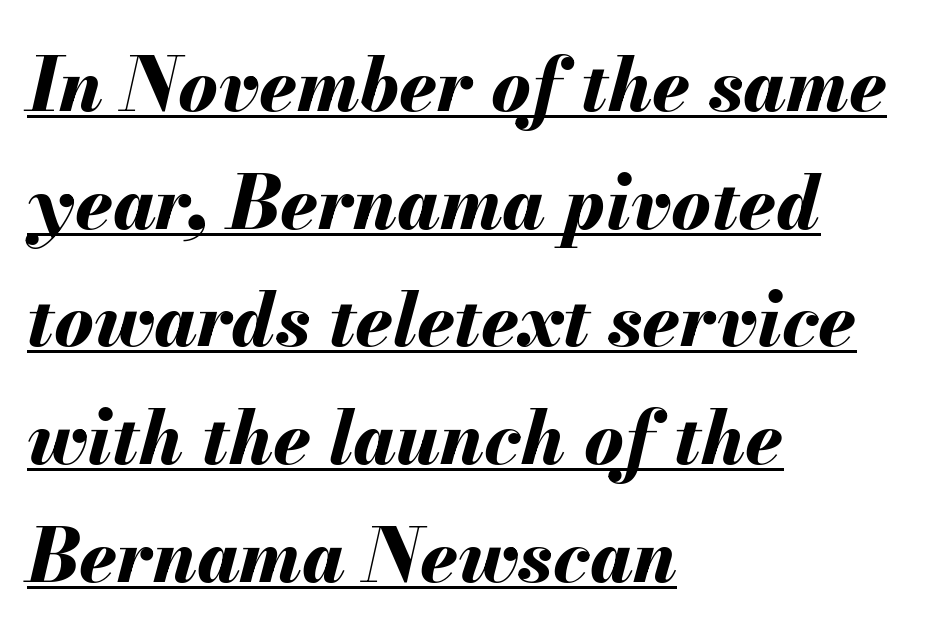
Q: Is the text bold? A: Yes.
Q: Is the text italic (slanted)? A: Yes, it leans right by about 13 degrees.
Q: Is the text underlined? A: Yes.
Q: How is the paragraph aligned? A: Left-aligned.
Q: Is the spacing between letters normal or unusually wide? A: Normal.
Q: Is the spacing between lines tight, normal or loose? A: Normal.
Q: Width (condensed, normal, or wide)? A: Normal.
Q: Stroke contrast? A: Medium.
Q: x-height? A: Small.
Q: Monospaced? A: No.
